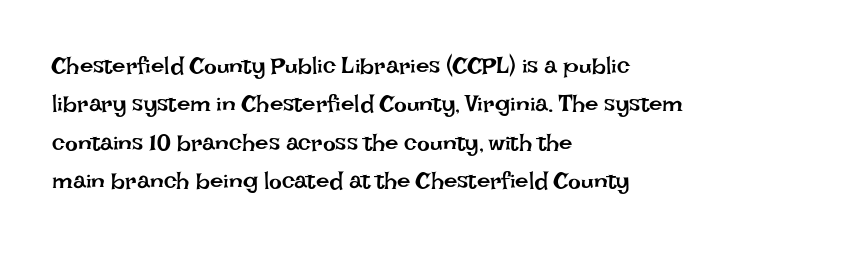
Plain, unruled lines of type. No heavy texture on the line: the type isn't bold. Look at the tracking — it's just the regular setting, nothing added. The axis of the letterforms is exactly vertical. The rows are spaced the way most documents space them.
